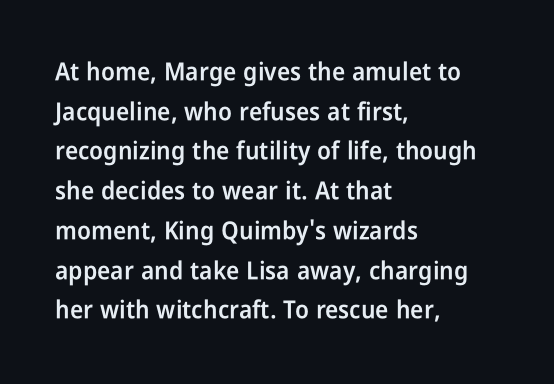
Q: Is the text bold? A: Semi-bold.
Q: Is the text italic (slanted)? A: No, it is upright.
Q: Is the text underlined? A: No.
Q: How is the paragraph aligned? A: Left-aligned.
Q: Is the spacing between letters normal or unusually wide? A: Normal.
Q: Is the spacing between lines tight, normal or loose? A: Normal.
